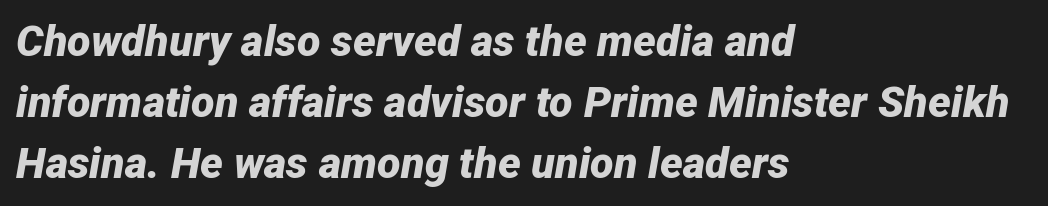
Q: Is the text bold? A: Yes.
Q: Is the text italic (slanted)? A: Yes, it leans right by about 12 degrees.
Q: Is the text underlined? A: No.
Q: How is the paragraph aligned? A: Left-aligned.
Q: Is the spacing between letters normal or unusually wide? A: Normal.
Q: Is the spacing between lines tight, normal or loose? A: Normal.
Q: Width (condensed, normal, or wide)? A: Normal.
Q: Stroke contrast? A: Low.
Q: x-height? A: Medium.
Q: Monospaced? A: No.
